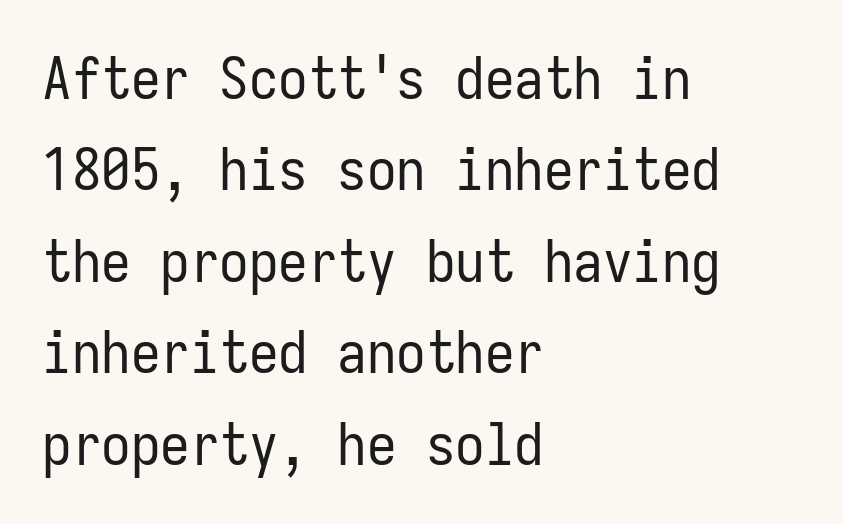
The image shows 59 px regular-weight, condensed sans-serif type, upright, monospaced; set left-aligned, normal line spacing (1.55x), normal letter spacing, not underlined; low stroke contrast and a medium x-height.
